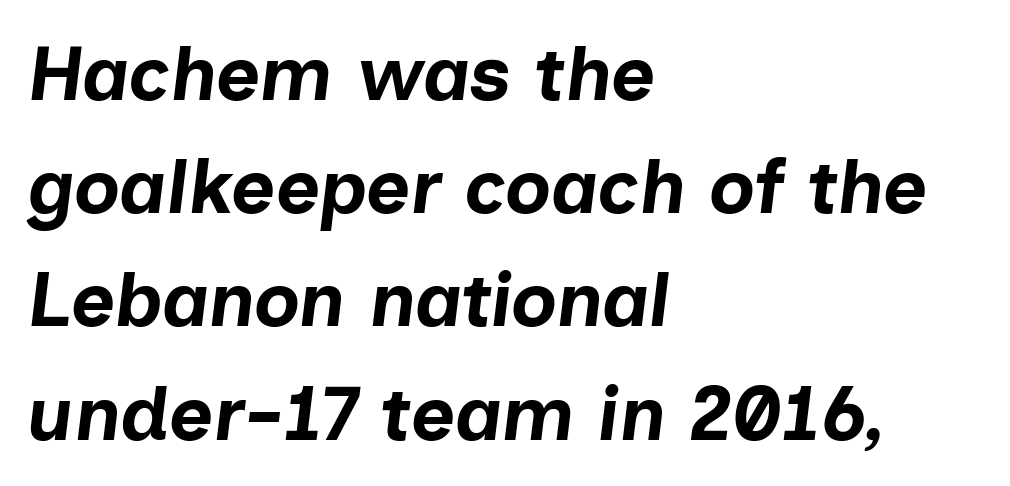
Looking at the ascenders, they clearly lean. Rule under the text: the space is simply empty. Summary of vertical rhythm: regular, with standard interline spacing. Do the characters align in a grid? No, the font is proportional.
